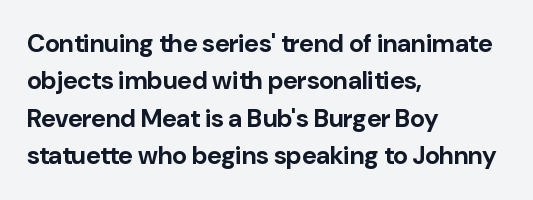
Baseline-to-baseline distance is the conventional proportion of letter height. The typesetter chose a ragged-right arrangement here. The zone under the glyphs is completely vacant. Typesetter's note: full bold, strokes at maximum text heaviness. In terms of posture, this sample is upright. The horizontal fit of the characters is conventional and even.
